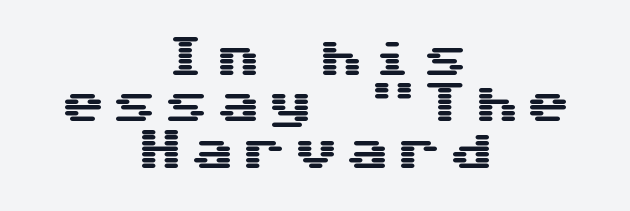
Students, observe: this is what under-led, compact text looks like. The passage shown is typeset with a sans-serif family. It's the straight-up-and-down kind of type. Plain, unruled lines of type. Which margin do the lines hug? Neither — every line sits in the middle.
